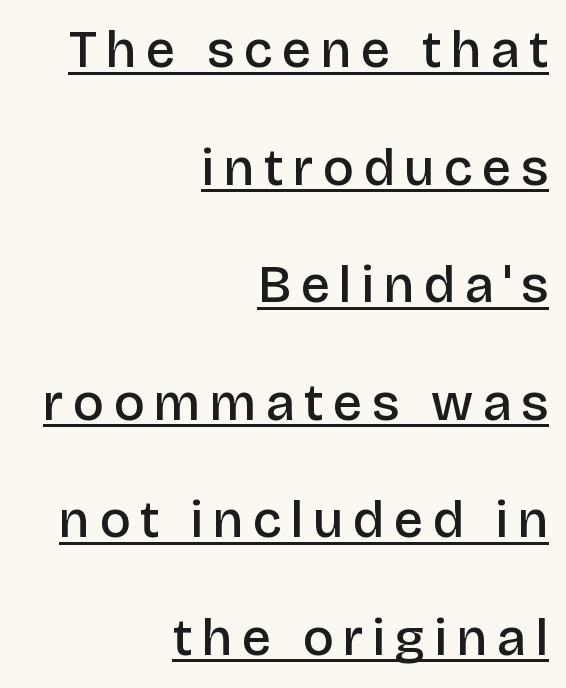
Q: Is the text bold? A: Semi-bold.
Q: Is the text italic (slanted)? A: No, it is upright.
Q: Is the typeface a serif or a sans-serif typeface? A: Sans-serif.
Q: Is the text underlined? A: Yes.
Q: How is the paragraph aligned? A: Right-aligned.
Q: Is the spacing between lines tight, normal or loose? A: Loose.
Q: Width (condensed, normal, or wide)? A: Normal.
Q: Stroke contrast? A: Low.
Q: x-height? A: Large.
Q: Monospaced? A: No.
